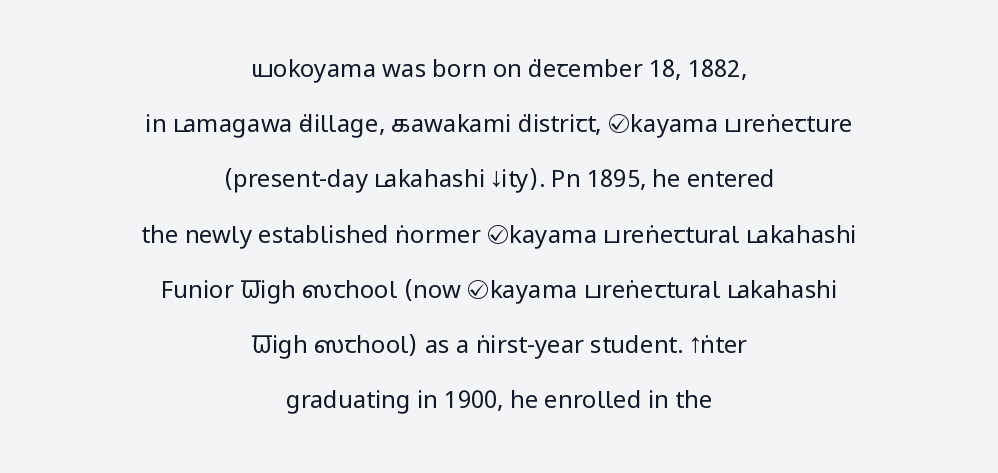
Q: Is the text bold? A: No.
Q: Is the text italic (slanted)? A: No, it is upright.
Q: Is the text underlined? A: No.
Q: How is the paragraph aligned? A: Centered.
Q: Is the spacing between letters normal or unusually wide? A: Normal.
Q: Is the spacing between lines tight, normal or loose? A: Loose.
